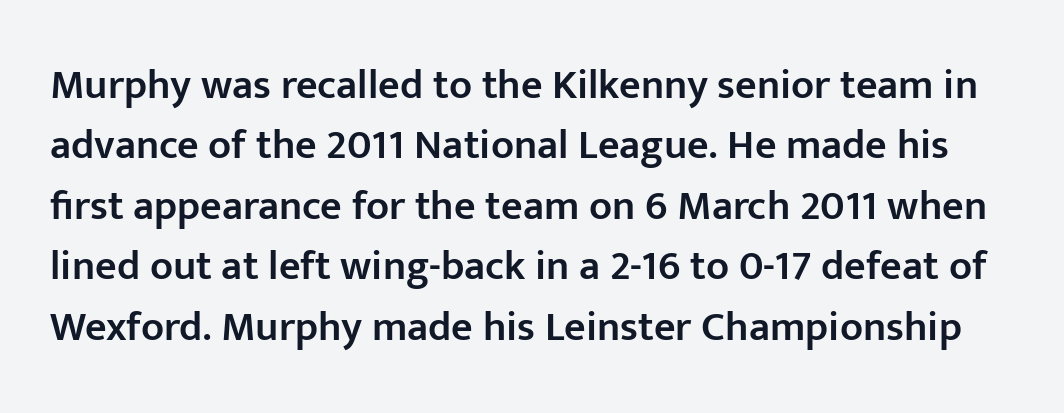
Q: Is the text bold? A: Semi-bold.
Q: Is the text italic (slanted)? A: No, it is upright.
Q: Is the typeface a serif or a sans-serif typeface? A: Sans-serif.
Q: Is the text underlined? A: No.
Q: Is the spacing between letters normal or unusually wide? A: Normal.
Q: Is the spacing between lines tight, normal or loose? A: Normal.
Q: Width (condensed, normal, or wide)? A: Normal.
Q: Stroke contrast? A: Low.
Q: x-height? A: Medium.
Q: Monospaced? A: No.
